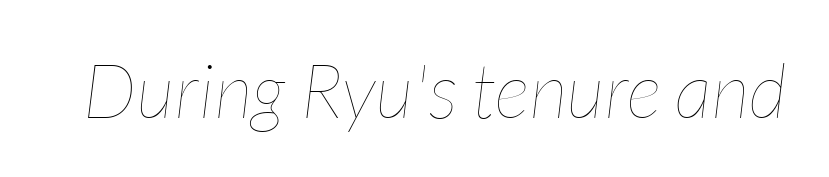
{"italic": "yes", "lean": "right", "slant_degrees": 7, "bold": "no", "weight": "thin", "width": "condensed", "stroke_contrast": "low", "x_height": "medium", "monospaced": "no", "underline": "no", "letter_spacing": "normal", "letter_spacing_em": 0.0, "glyph_px": 76}
